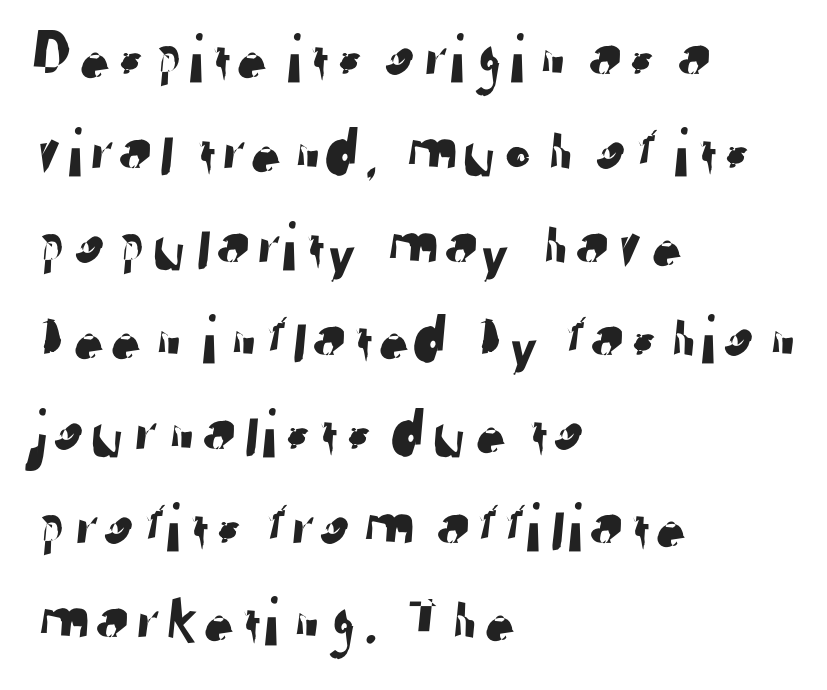
The image shows 70 px sans-serif type; set left-aligned, normal line spacing (1.34x), normal letter spacing, not underlined; low stroke contrast and a medium x-height.
